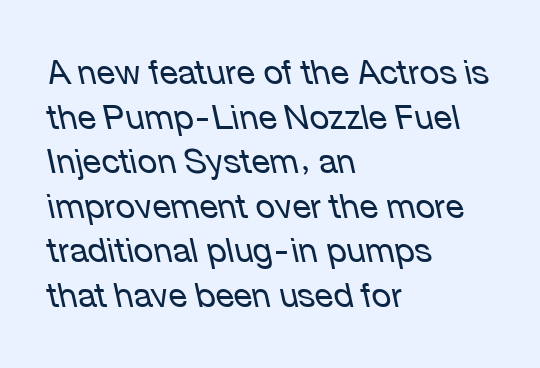
{"italic": "yes", "lean": "left", "slant_degrees": 12, "bold": "no", "weight": "regular", "width": "normal", "stroke_contrast": "low", "x_height": "medium", "monospaced": "no", "underline": "no", "align": "left", "line_spacing": "normal", "line_spacing_ratio": 1.31, "letter_spacing": "normal", "letter_spacing_em": 0.0, "glyph_px": 34}
